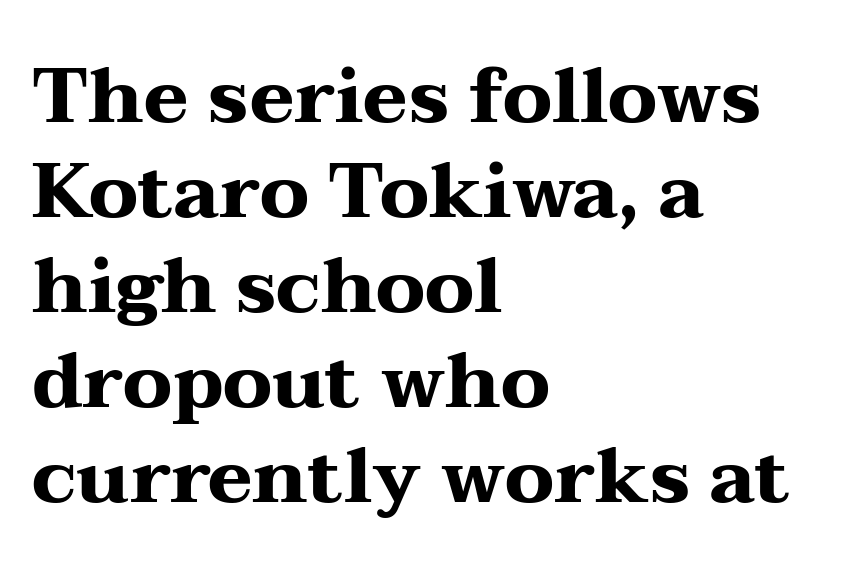
Do the characters align in a grid? No, the font is proportional. Descenders hang freely into open space. Regarding serifs, this sample has them. Italic? Not at all — the glyphs are vertical. The text block is weighted toward the left margin, trailing off unevenly rightward.
